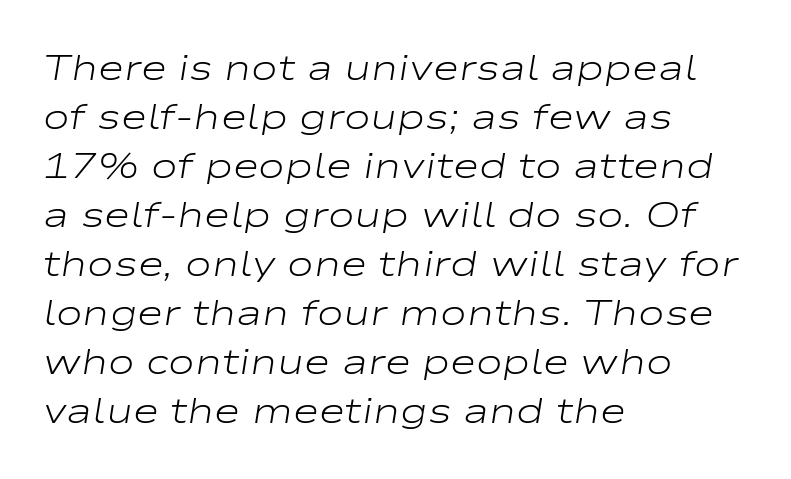
{"italic": "yes", "lean": "right", "slant_degrees": 9, "bold": "no", "weight": "light", "width": "wide", "stroke_contrast": "low", "x_height": "medium", "monospaced": "no", "underline": "no", "align": "left", "line_spacing": "normal", "line_spacing_ratio": 1.36, "letter_spacing": "normal", "letter_spacing_em": 0.0, "glyph_px": 36}
